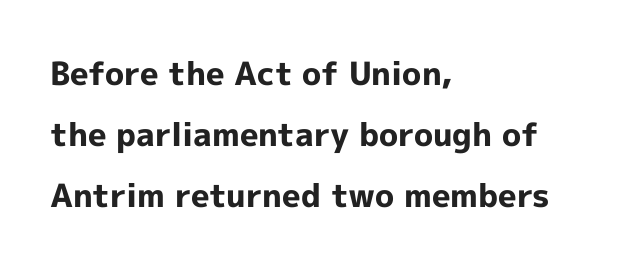
{"serif": "no", "italic": "no", "bold": "yes", "weight": "bold", "width": "normal", "x_height": "medium", "monospaced": "no", "underline": "no", "align": "left", "line_spacing": "loose", "line_spacing_ratio": 1.91, "letter_spacing": "normal", "letter_spacing_em": 0.0, "glyph_px": 32}
